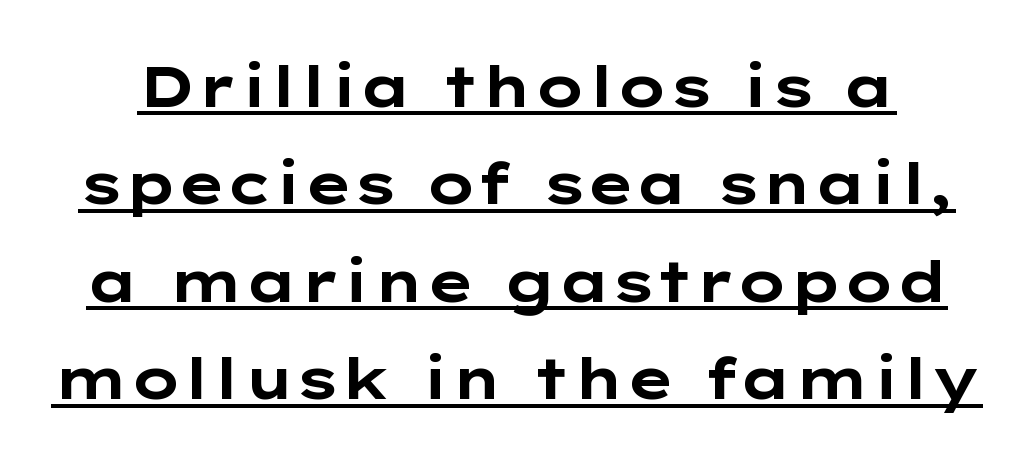
These lines were composed using upright roman letters. This is underlined copy, the kind a proofreader might mark for attention. Note the varied advance widths — an 'i' is clearly narrower than an 'm'. Look at the bottom of the vertical strokes: they stop flat, with no serifs. Characters follow at the spacing the type designer built in.
